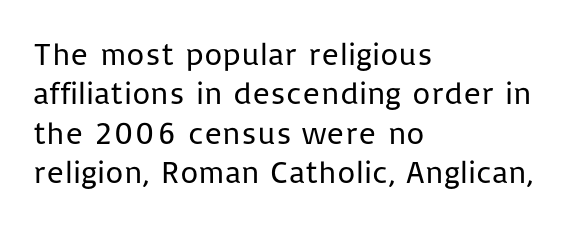
The image shows 32 px regular-weight sans-serif type, upright; set left-aligned, line spacing 1.23x, normal letter spacing, not underlined; low stroke contrast and a medium x-height.
